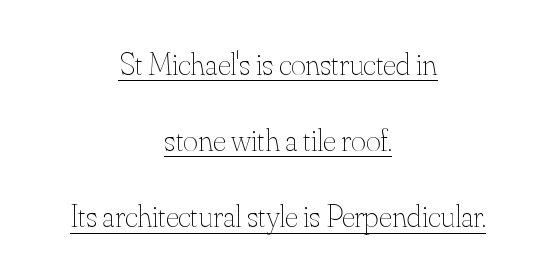
The designer dialed line spacing up above the default. A typesetter would call this zero additional tracking. The rendering uses natural spacing where letterforms have individual widths. Compared with undecorated copy, this sample adds a rule below the words. Stem width sits at or under what a default text font uses. These lines were composed using upright roman letters.
